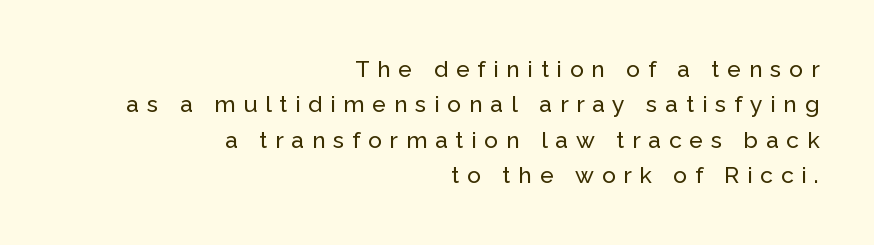
{"italic": "no", "underline": "no", "align": "right", "line_spacing": "normal", "line_spacing_ratio": 1.54, "letter_spacing": "wide", "letter_spacing_em": 0.34, "glyph_px": 23}
